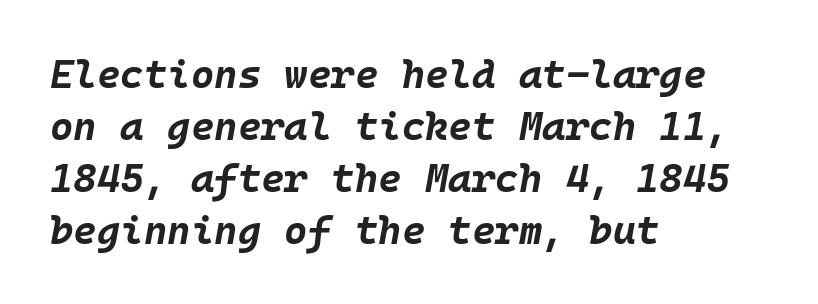
Caption: standard tracking, unaltered. Type without underlining. This rendering uses left alignment, leaving the right contour irregular. Is this a fixed-width face? Yes — each glyph sits in an identical cell.
